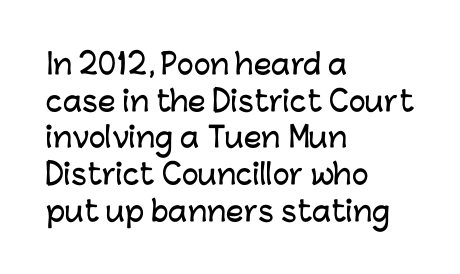
Is there any slant? The stems are plumb. Characters follow at the spacing the type designer built in. This rendering features lettering with no underline. Character widths vary here, with narrow letters taking less room than wide ones. Successive baselines arrive at the customary interval.
